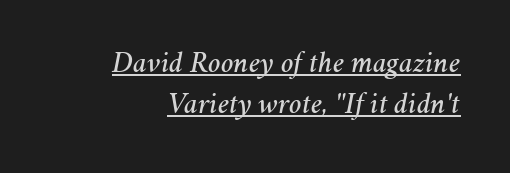
The image shows 30 px text type, italic (leaning right); set right-aligned, normal line spacing (1.38x), normal letter spacing, underlined; medium stroke contrast and a medium x-height.
